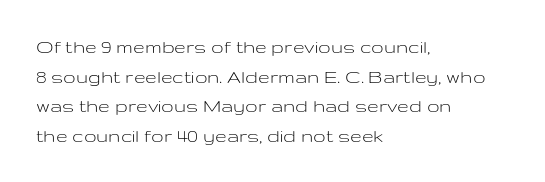
The image shows 21 px text type, upright; set left-aligned, normal line spacing (1.41x), normal letter spacing, not underlined.
